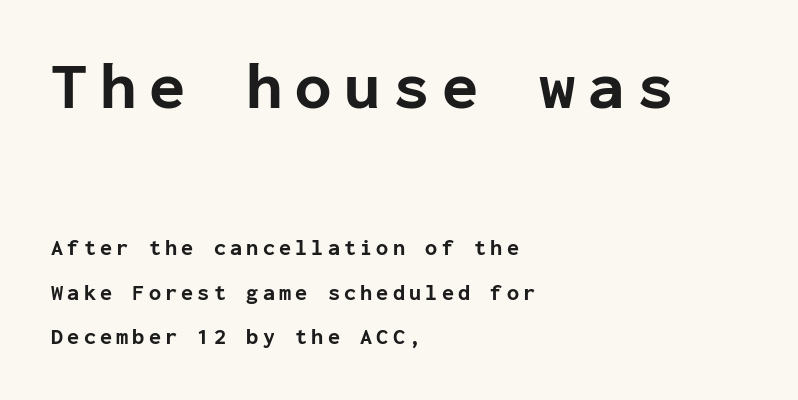
A typesetter would call this monospace, since all characters share one set width. The words here are not underlined. I'd call this a sans setting — the letters go barefoot. How heavy is the stroke? Heavy — this is a bold. What's the leading like? Stretched, with rows far apart. The letters in the upper block stand taller than those in the block below.
